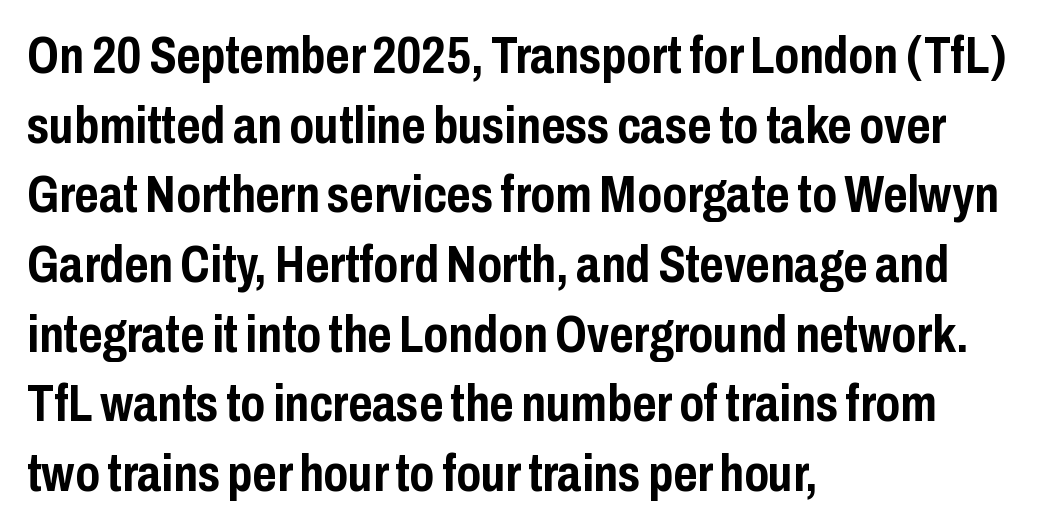
Q: Is the text bold? A: Yes.
Q: Is the text italic (slanted)? A: No, it is upright.
Q: Is the typeface a serif or a sans-serif typeface? A: Sans-serif.
Q: Is the text underlined? A: No.
Q: How is the paragraph aligned? A: Left-aligned.
Q: Is the spacing between letters normal or unusually wide? A: Normal.
Q: Is the spacing between lines tight, normal or loose? A: Normal.
Q: Width (condensed, normal, or wide)? A: Condensed.
Q: Stroke contrast? A: Low.
Q: x-height? A: Medium.
Q: Monospaced? A: No.
